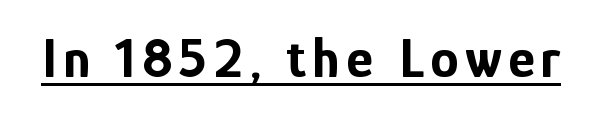
The image shows 57 px bold, condensed sans-serif type, upright; set underlined; low stroke contrast and a medium x-height.
